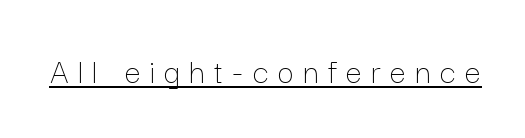
{"italic": "no", "bold": "no", "weight": "thin", "width": "normal", "stroke_contrast": "low", "x_height": "medium", "monospaced": "no", "underline": "yes", "letter_spacing": "wide", "letter_spacing_em": 0.26, "glyph_px": 36}
